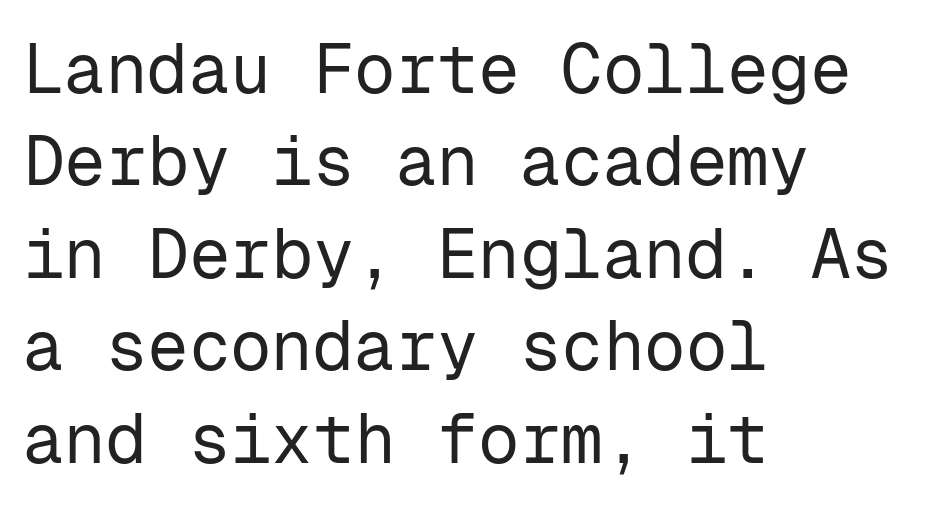
Q: Is the text bold? A: No.
Q: Is the text italic (slanted)? A: No, it is upright.
Q: Is the typeface a serif or a sans-serif typeface? A: Sans-serif.
Q: Is the text underlined? A: No.
Q: How is the paragraph aligned? A: Left-aligned.
Q: Is the spacing between letters normal or unusually wide? A: Normal.
Q: Is the spacing between lines tight, normal or loose? A: Normal.
Q: Width (condensed, normal, or wide)? A: Normal.
Q: Stroke contrast? A: Low.
Q: x-height? A: Medium.
Q: Monospaced? A: Yes.
